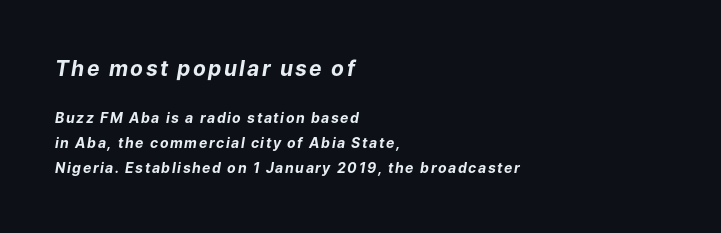
Q: Is the text bold? A: Yes.
Q: Is the text italic (slanted)? A: Yes, it leans right by about 9 degrees.
Q: Is the text underlined? A: No.
Q: How is the paragraph aligned? A: Left-aligned.
Q: Which block of text is set in a larger size, the first (top) or the second (bottom)? A: The first (top) one.
